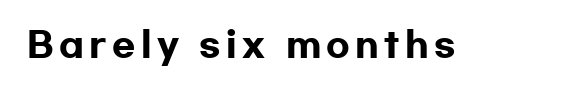
Summary of weight: heavy, a full bold. To sum up the face: it is a sans, with no serifs. Each letter keeps its own natural width here, so spacing adapts to shape. The area under the type is left untouched. These lines were composed using upright roman letters.
